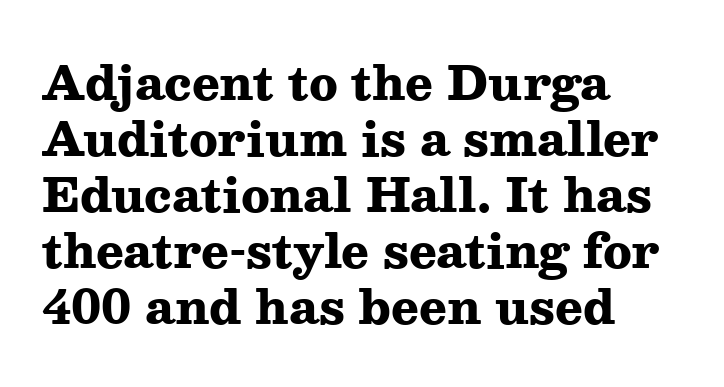
Q: Is the text bold? A: Yes.
Q: Is the text italic (slanted)? A: No, it is upright.
Q: Is the typeface a serif or a sans-serif typeface? A: Serif.
Q: Is the text underlined? A: No.
Q: How is the paragraph aligned? A: Left-aligned.
Q: Is the spacing between letters normal or unusually wide? A: Normal.
Q: Width (condensed, normal, or wide)? A: Wide.
Q: Stroke contrast? A: Medium.
Q: x-height? A: Medium.
Q: Monospaced? A: No.
